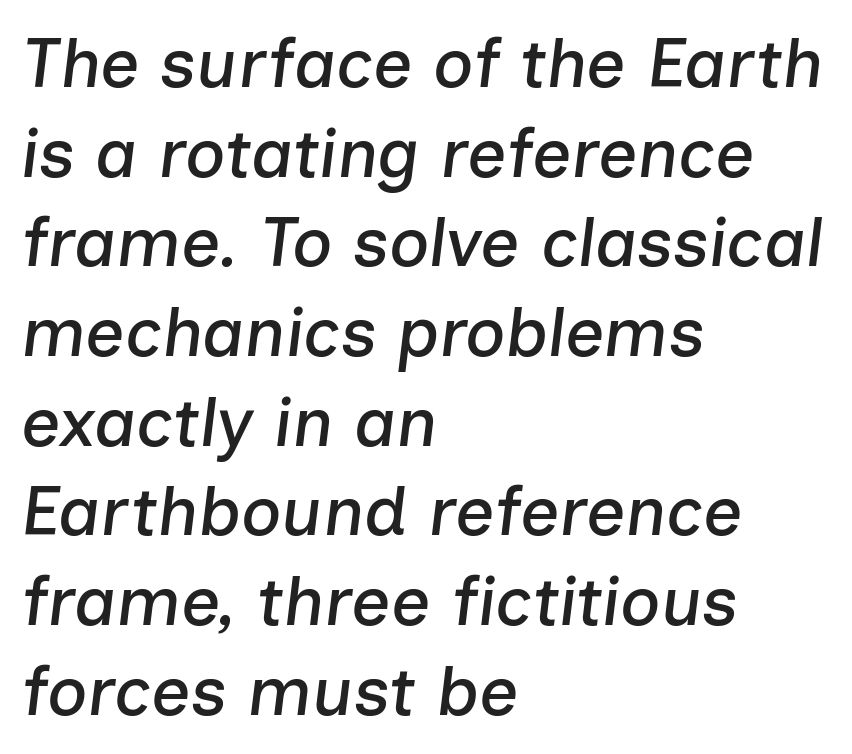
Leading: standard. A bare baseline throughout the passage. Here the glyphs are tracked normally, forming tight word shapes. The passage shown is typed in a proportional face where columns would drift.
